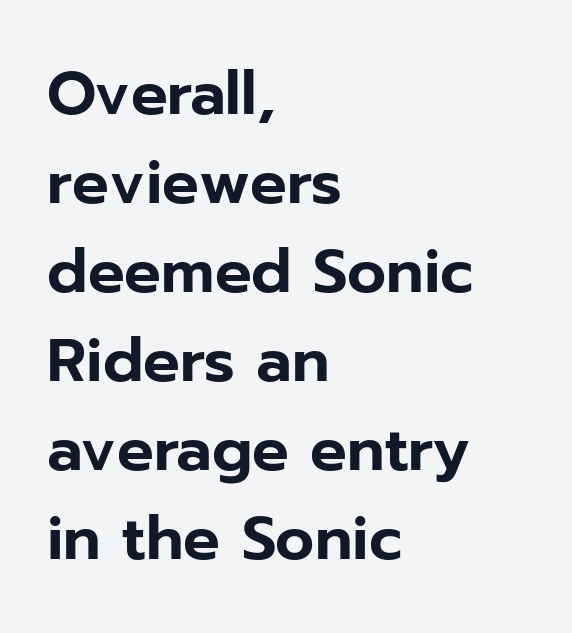
The image shows 61 px sans-serif type, upright; set left-aligned, normal line spacing (1.46x), normal letter spacing, not underlined; low stroke contrast and a medium x-height.
